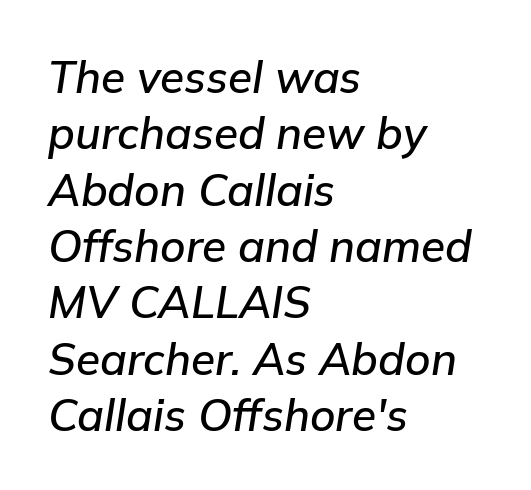
{"italic": "yes", "lean": "right", "slant_degrees": 9, "width": "normal", "stroke_contrast": "low", "x_height": "medium", "monospaced": "no", "underline": "no", "align": "left", "line_spacing": "normal", "line_spacing_ratio": 1.28, "letter_spacing": "normal", "letter_spacing_em": 0.0, "glyph_px": 44}
